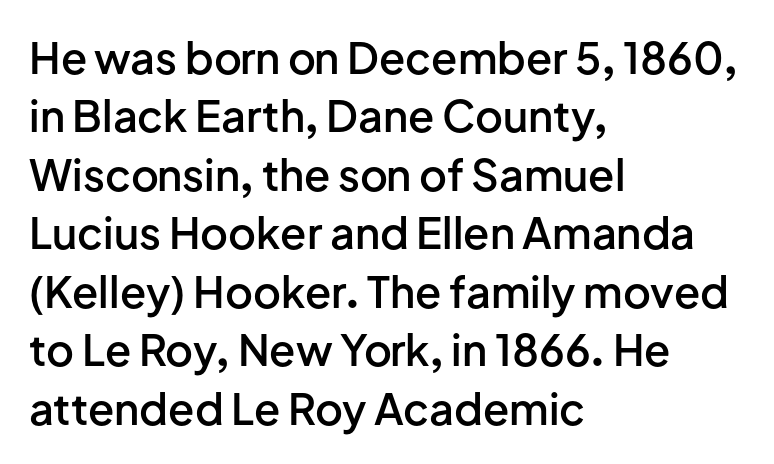
Q: Is the text bold? A: Semi-bold.
Q: Is the text italic (slanted)? A: No, it is upright.
Q: Is the typeface a serif or a sans-serif typeface? A: Sans-serif.
Q: Is the text underlined? A: No.
Q: How is the paragraph aligned? A: Left-aligned.
Q: Is the spacing between letters normal or unusually wide? A: Normal.
Q: Is the spacing between lines tight, normal or loose? A: Normal.
Q: Width (condensed, normal, or wide)? A: Normal.
Q: Stroke contrast? A: Low.
Q: x-height? A: Medium.
Q: Monospaced? A: No.
